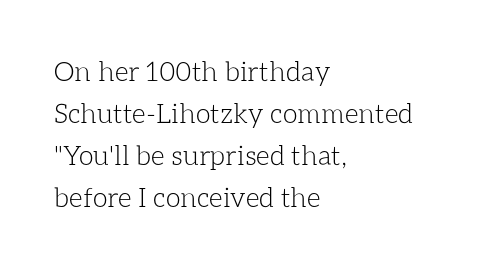
The image shows 27 px text type, upright; set left-aligned, normal line spacing (1.55x), normal letter spacing, not underlined.
